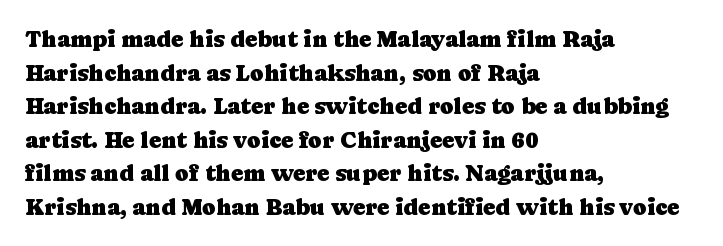
The image shows 23 px text type, upright; set left-aligned, normal line spacing (1.46x), normal letter spacing, not underlined.
